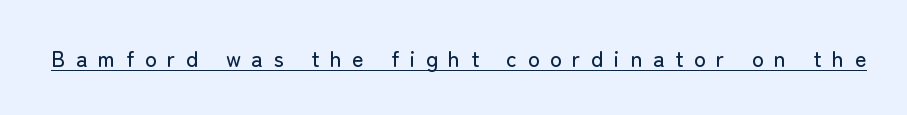
Q: Is the text italic (slanted)? A: No, it is upright.
Q: Is the text underlined? A: Yes.
Q: Is the spacing between letters normal or unusually wide? A: Unusually wide.
